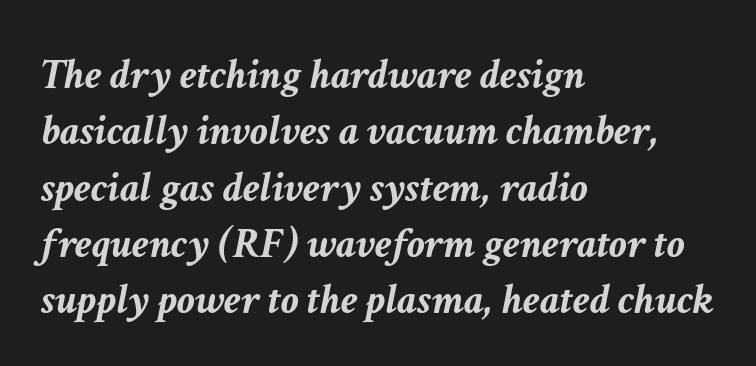
The image shows 44 px semibold type, italic (leaning right); set left-aligned, normal line spacing (1.28x), normal letter spacing, not underlined; low stroke contrast and a medium x-height.
